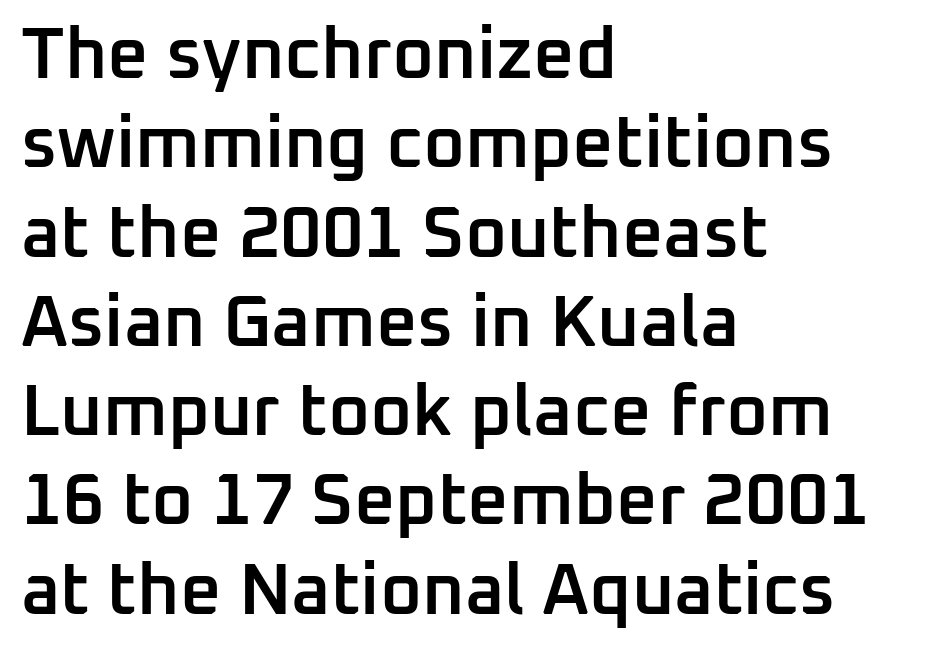
Q: Is the text bold? A: Semi-bold.
Q: Is the text italic (slanted)? A: No, it is upright.
Q: Is the typeface a serif or a sans-serif typeface? A: Sans-serif.
Q: Is the text underlined? A: No.
Q: How is the paragraph aligned? A: Left-aligned.
Q: Is the spacing between letters normal or unusually wide? A: Normal.
Q: Width (condensed, normal, or wide)? A: Normal.
Q: Stroke contrast? A: Low.
Q: x-height? A: Medium.
Q: Monospaced? A: No.
